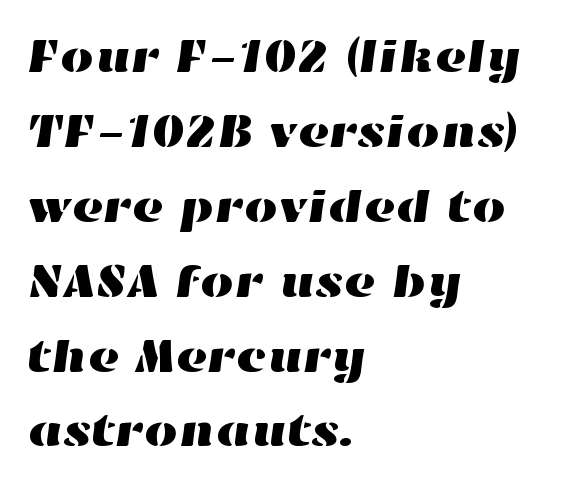
{"width": "wide", "stroke_contrast": "high", "x_height": "medium", "monospaced": "no", "underline": "no", "align": "left", "line_spacing": "normal", "line_spacing_ratio": 1.56, "letter_spacing": "normal", "letter_spacing_em": 0.0, "glyph_px": 48}
